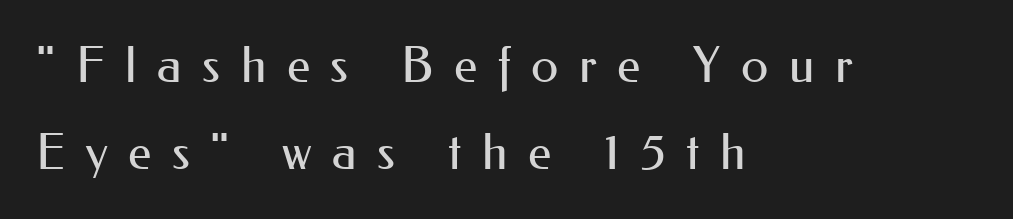
Q: Is the text bold? A: No.
Q: Is the text italic (slanted)? A: No, it is upright.
Q: Is the typeface a serif or a sans-serif typeface? A: Sans-serif.
Q: Is the text underlined? A: No.
Q: How is the paragraph aligned? A: Left-aligned.
Q: Is the spacing between letters normal or unusually wide? A: Unusually wide.
Q: Width (condensed, normal, or wide)? A: Normal.
Q: Stroke contrast? A: Medium.
Q: x-height? A: Small.
Q: Monospaced? A: No.
